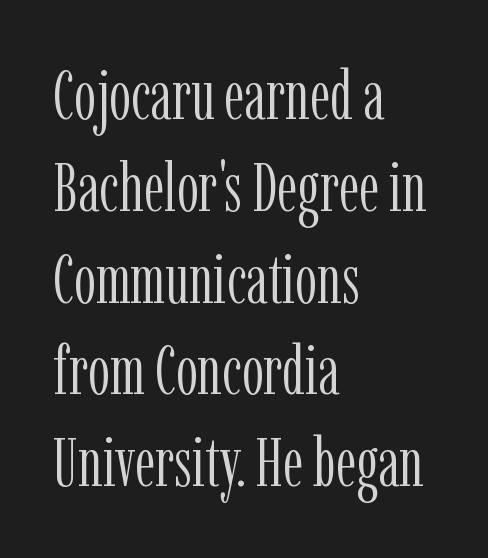
The image shows 69 px light, condensed serif type, upright; set left-aligned, normal line spacing (1.33x), normal letter spacing, not underlined; low stroke contrast and a medium x-height.
